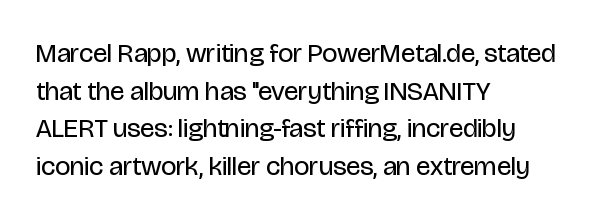
The image shows 27 px text type, upright; set left-aligned, normal line spacing (1.39x), normal letter spacing, not underlined.
